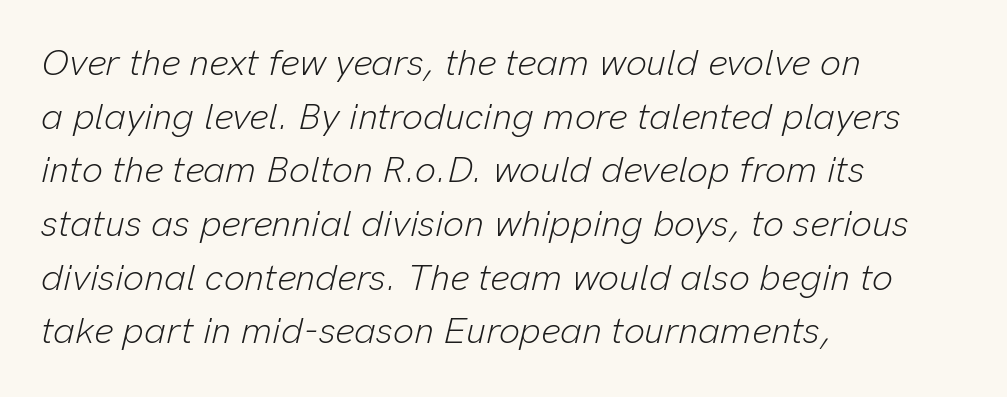
Q: Is the text bold? A: No.
Q: Is the text italic (slanted)? A: Yes, it leans right by about 13 degrees.
Q: Is the text underlined? A: No.
Q: How is the paragraph aligned? A: Left-aligned.
Q: Is the spacing between letters normal or unusually wide? A: Normal.
Q: Is the spacing between lines tight, normal or loose? A: Normal.
Q: Width (condensed, normal, or wide)? A: Normal.
Q: Stroke contrast? A: Low.
Q: x-height? A: Medium.
Q: Monospaced? A: No.
